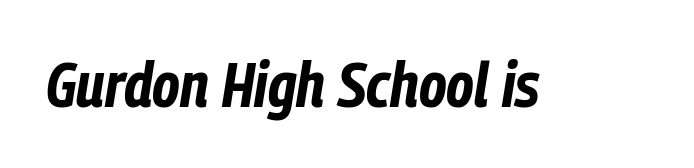
The image shows 63 px bold, condensed type, italic (leaning right); set normal letter spacing, not underlined; low stroke contrast and a medium x-height.
